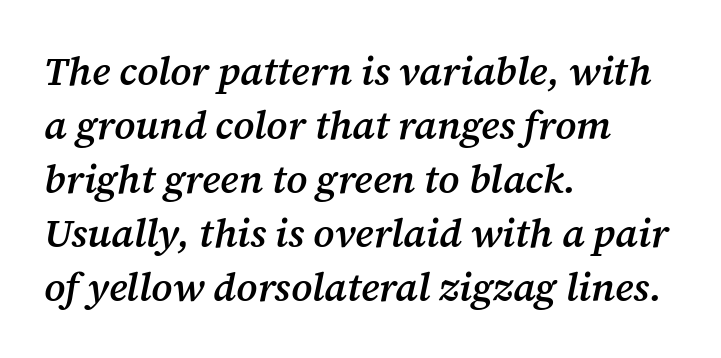
{"serif": "yes", "italic": "yes", "lean": "right", "slant_degrees": 12, "bold": "semi", "weight": "semibold", "width": "normal", "stroke_contrast": "medium", "x_height": "medium", "monospaced": "no", "underline": "no", "align": "left", "line_spacing": "normal", "line_spacing_ratio": 1.35, "letter_spacing": "normal", "letter_spacing_em": 0.0, "glyph_px": 40}
